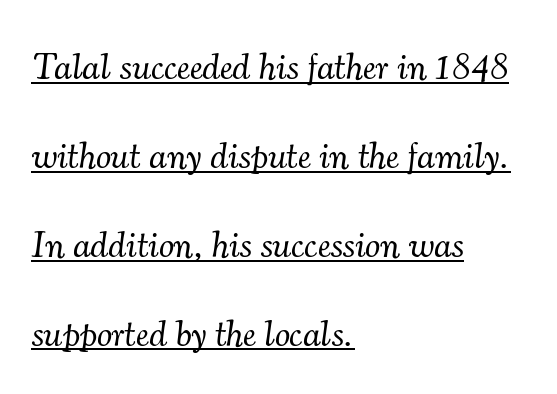
{"serif": "yes", "italic": "yes", "lean": "right", "slant_degrees": 7, "bold": "no", "weight": "light", "width": "normal", "stroke_contrast": "medium", "x_height": "small", "monospaced": "no", "underline": "yes", "align": "left", "line_spacing": "loose", "line_spacing_ratio": 2.34, "letter_spacing": "normal", "letter_spacing_em": 0.0, "glyph_px": 38}
